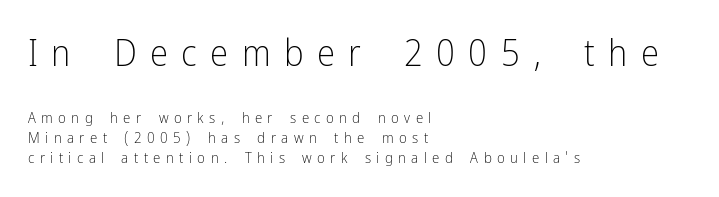
Q: Is the text bold? A: No.
Q: Is the text italic (slanted)? A: No, it is upright.
Q: Is the typeface a serif or a sans-serif typeface? A: Sans-serif.
Q: Is the text underlined? A: No.
Q: How is the paragraph aligned? A: Left-aligned.
Q: Is the spacing between letters normal or unusually wide? A: Unusually wide.
Q: Is the spacing between lines tight, normal or loose? A: Normal.
Q: Which block of text is set in a larger size, the first (top) or the second (bottom)? A: The first (top) one.
Q: Width (condensed, normal, or wide)? A: Condensed.
Q: Stroke contrast? A: Low.
Q: x-height? A: Medium.
Q: Monospaced? A: No.
